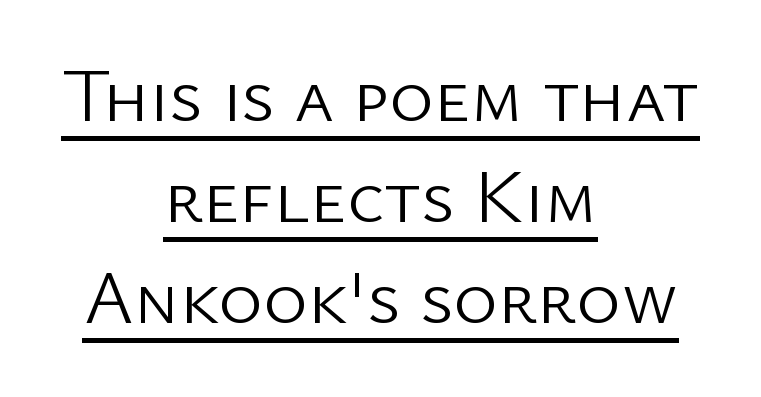
Q: Is the text bold? A: No.
Q: Is the text italic (slanted)? A: No, it is upright.
Q: Is the typeface a serif or a sans-serif typeface? A: Sans-serif.
Q: Is the text underlined? A: Yes.
Q: How is the paragraph aligned? A: Centered.
Q: Is the spacing between letters normal or unusually wide? A: Normal.
Q: Is the spacing between lines tight, normal or loose? A: Normal.
Q: Width (condensed, normal, or wide)? A: Normal.
Q: Stroke contrast? A: Low.
Q: x-height? A: Medium.
Q: Monospaced? A: No.
